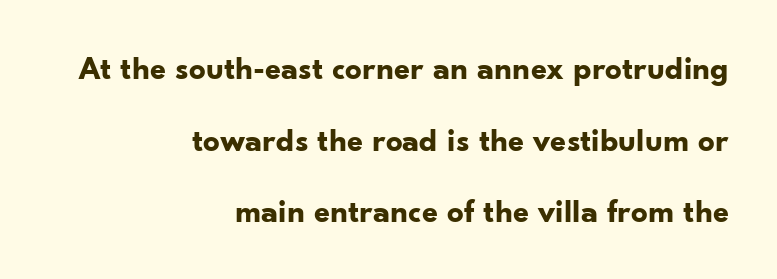
The image shows 33 px bold sans-serif type, upright; set right-aligned, loose line spacing (2.17x), normal letter spacing, not underlined; low stroke contrast and a small x-height.
